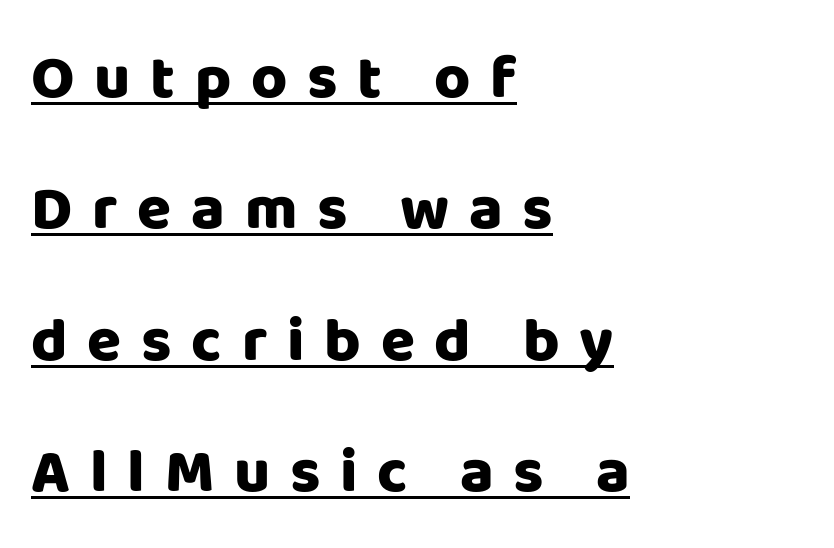
The image shows 62 px heavy sans-serif type, upright; set left-aligned, loose line spacing (2.12x), unusually wide letter spacing (+0.32 em), underlined; low stroke contrast and a large x-height.
